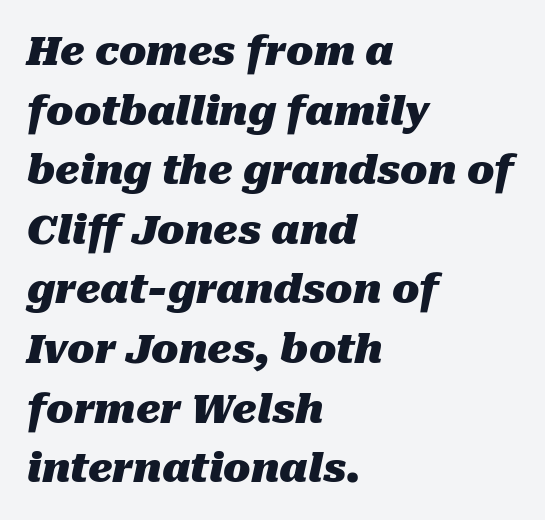
{"italic": "yes", "lean": "right", "slant_degrees": 10, "bold": "yes", "weight": "heavy", "width": "normal", "stroke_contrast": "medium", "x_height": "medium", "monospaced": "no", "underline": "no", "align": "left", "line_spacing": "normal", "line_spacing_ratio": 1.49, "letter_spacing": "normal", "letter_spacing_em": 0.0, "glyph_px": 40}
